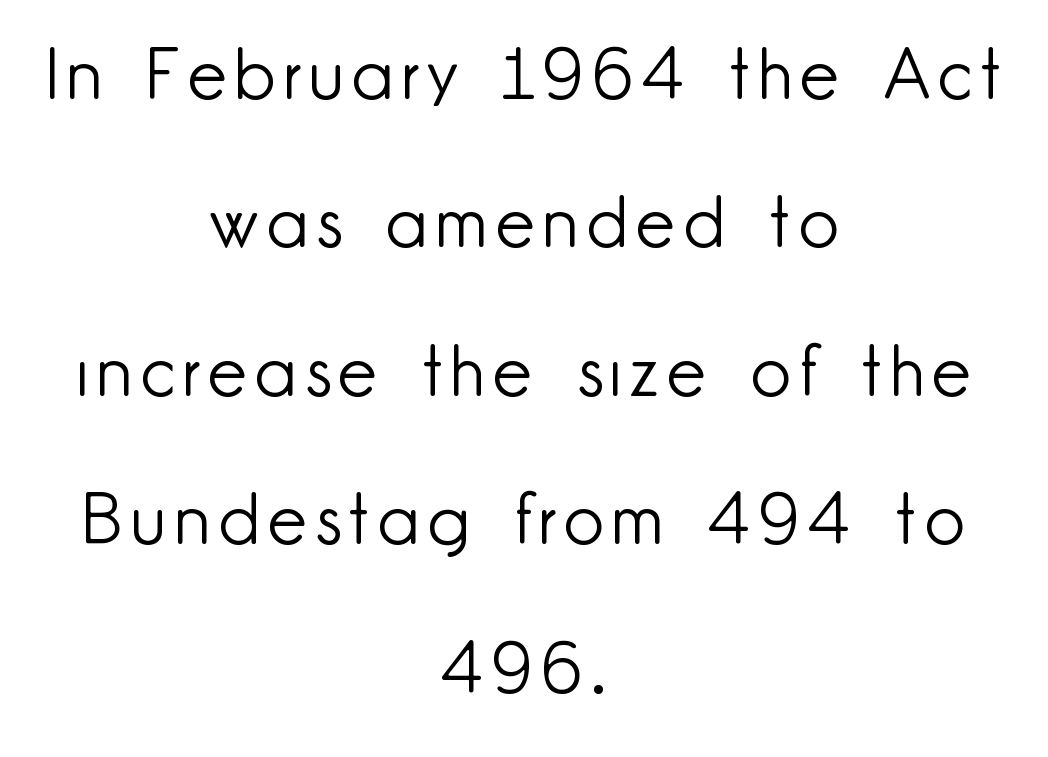
Proportional: the letters do not fall into vertical columns. If you measured baseline to baseline, you'd find a long distance. Ink coverage per letter is moderate at most. Neither beginnings nor endings align; midpoints do. Designer's note — italics off, roman on. Observe the absence of serifs on each vertical stroke in this sample.
